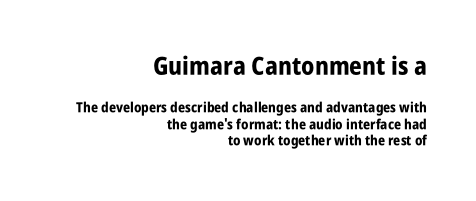
{"italic": "no", "bold": "yes", "underline": "no", "align": "right", "line_spacing_ratio": 1.17, "letter_spacing": "normal", "letter_spacing_em": 0.0, "larger_block": "first", "size_ratio": 1.79, "glyph_px": 25}
